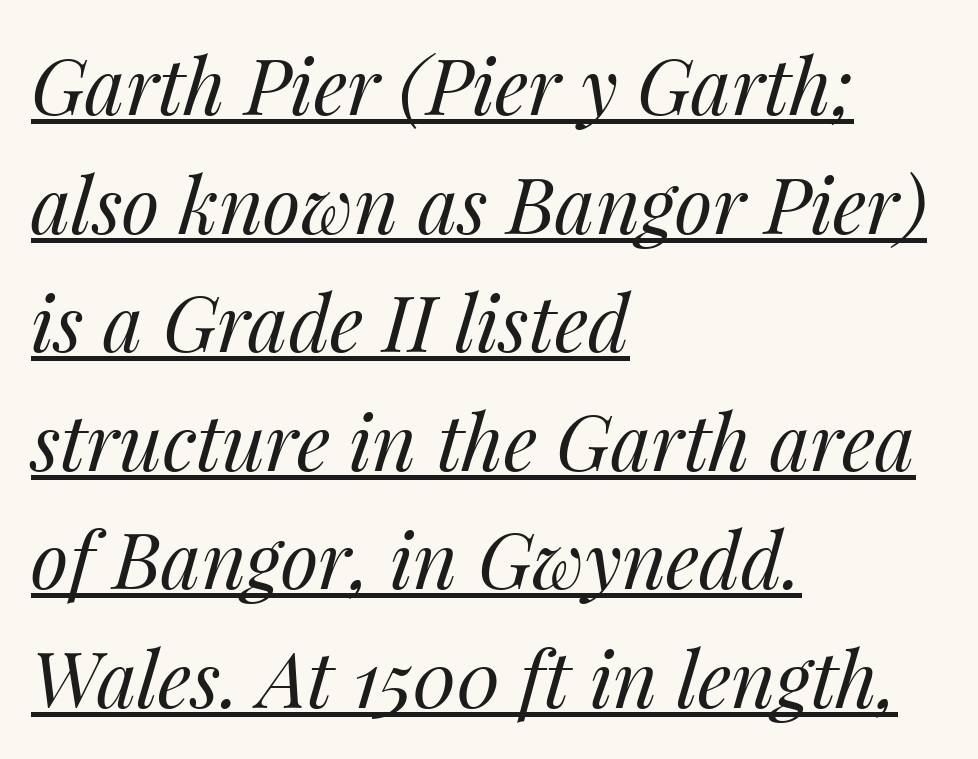
Q: Is the text bold? A: No.
Q: Is the text italic (slanted)? A: Yes, it leans right by about 14 degrees.
Q: Is the text underlined? A: Yes.
Q: How is the paragraph aligned? A: Left-aligned.
Q: Is the spacing between letters normal or unusually wide? A: Normal.
Q: Is the spacing between lines tight, normal or loose? A: Normal.
Q: Width (condensed, normal, or wide)? A: Normal.
Q: Stroke contrast? A: Medium.
Q: x-height? A: Medium.
Q: Monospaced? A: No.
